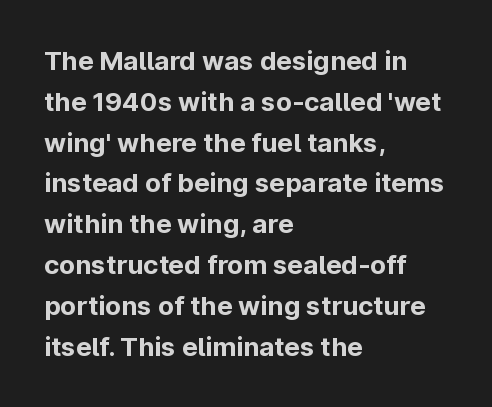
Q: Is the text bold? A: Yes.
Q: Is the text italic (slanted)? A: No, it is upright.
Q: Is the text underlined? A: No.
Q: How is the paragraph aligned? A: Left-aligned.
Q: Is the spacing between letters normal or unusually wide? A: Normal.
Q: Is the spacing between lines tight, normal or loose? A: Normal.
